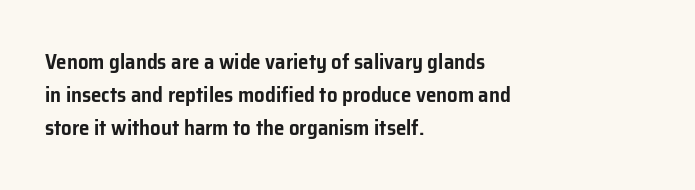
{"italic": "no", "underline": "no", "align": "left", "line_spacing": "normal", "line_spacing_ratio": 1.57, "letter_spacing": "normal", "letter_spacing_em": 0.0, "glyph_px": 21}
